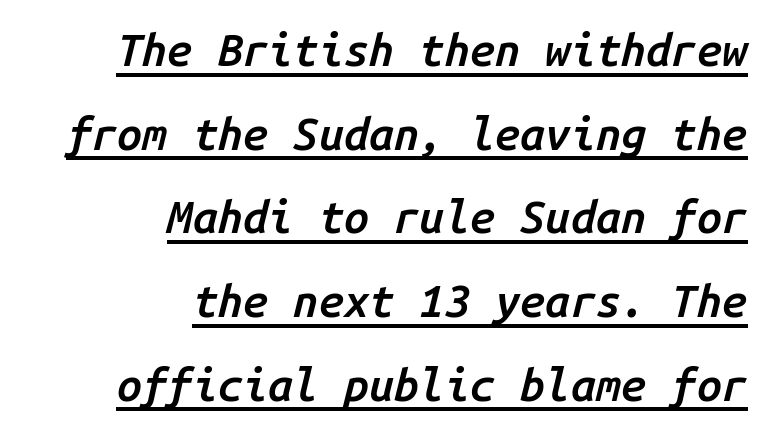
Q: Is the text bold? A: Semi-bold.
Q: Is the text italic (slanted)? A: Yes, it leans right by about 14 degrees.
Q: Is the text underlined? A: Yes.
Q: How is the paragraph aligned? A: Right-aligned.
Q: Is the spacing between letters normal or unusually wide? A: Normal.
Q: Width (condensed, normal, or wide)? A: Normal.
Q: Stroke contrast? A: Low.
Q: x-height? A: Medium.
Q: Monospaced? A: Yes.
